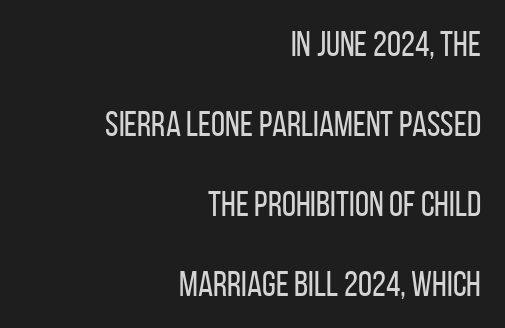
Default kerning and tracking; the words read as compact shapes. You can tell from the bare stems that sans-serif type was used. Looks like regular typesetting: each glyph gets only the width it needs. The letters look calm and open, with moderate or lighter stems. The leading is generous, giving the passage an open texture. Beneath every word, the page is bare.
